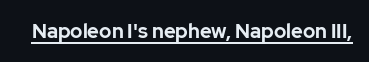
{"italic": "no", "bold": "yes", "underline": "yes", "letter_spacing": "normal", "letter_spacing_em": 0.0, "glyph_px": 20}
